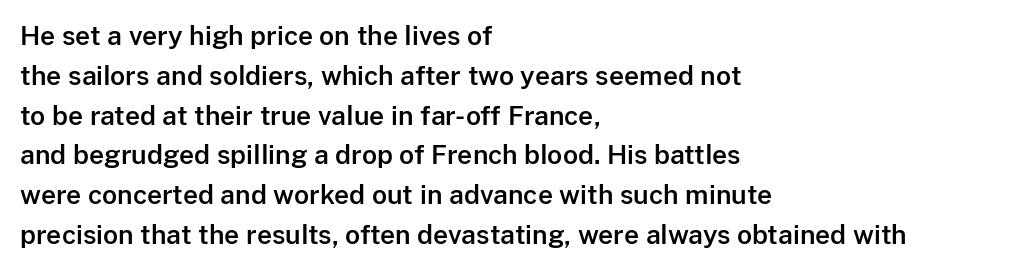
Q: Is the text italic (slanted)? A: No, it is upright.
Q: Is the text underlined? A: No.
Q: How is the paragraph aligned? A: Left-aligned.
Q: Is the spacing between letters normal or unusually wide? A: Normal.
Q: Is the spacing between lines tight, normal or loose? A: Normal.
